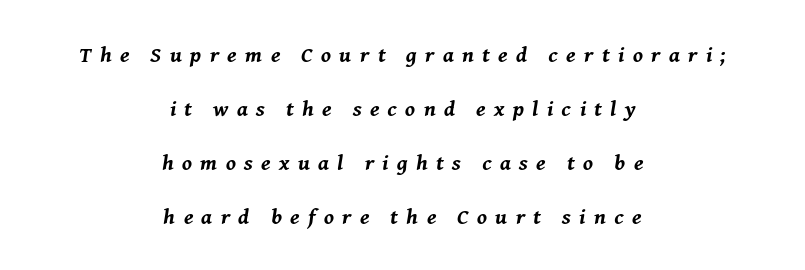
Letter spacing: wide. Nobody drew a line under any word here. Heft: maximum for text — a bold. The typesetter chose a symmetrical, centered arrangement here. The rendering applies a slant to the glyphs. Horizontal bands of white between lines are thick stripes.
